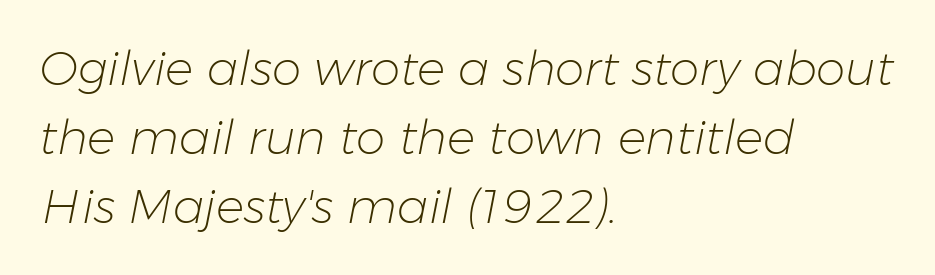
The image shows 47 px light type, italic (leaning right); set left-aligned, normal line spacing (1.47x), normal letter spacing, not underlined; low stroke contrast and a medium x-height.
